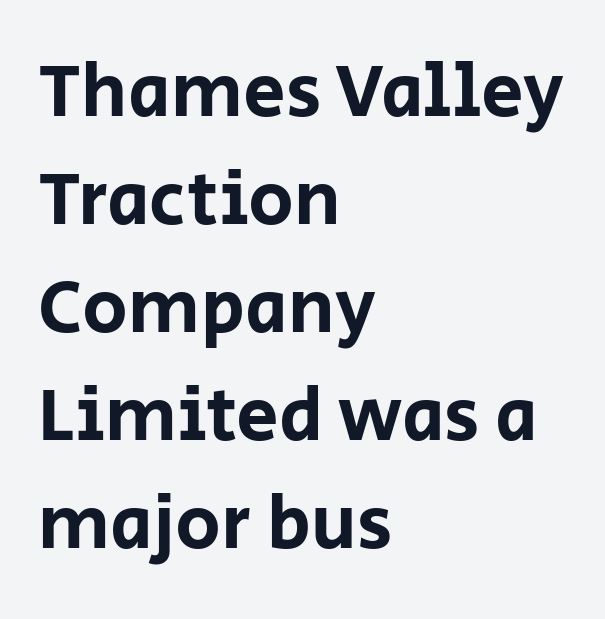
{"serif": "no", "italic": "no", "width": "normal", "stroke_contrast": "low", "x_height": "large", "monospaced": "no", "underline": "no", "align": "left", "line_spacing": "normal", "line_spacing_ratio": 1.42, "letter_spacing": "normal", "letter_spacing_em": 0.0, "glyph_px": 76}
